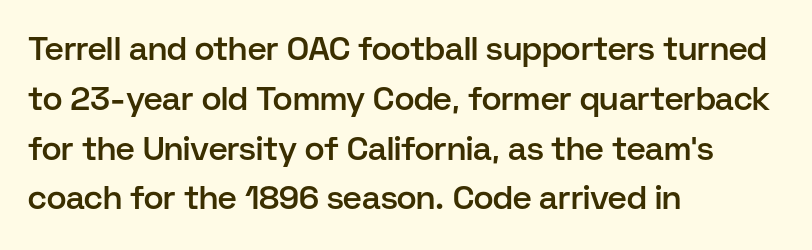
Does the weight exceed regular? Yes, but only to semibold. Vertical strokes here are truly vertical. Leftover space on each line is placed entirely after the last word. Glance below the letters and you will spot only blank space. Rows of type keep a routine distance in the vertical direction. Spacing verdict: proportional, widths tailored to each character.
